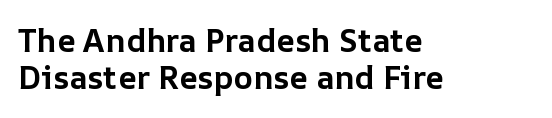
The image shows 32 px bold type, upright; set left-aligned, line spacing 1.17x, normal letter spacing, not underlined; low stroke contrast and a medium x-height.
